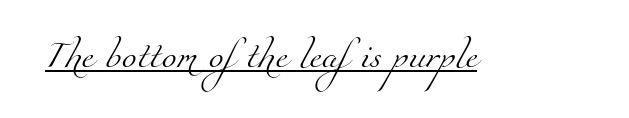
{"bold": "no", "underline": "yes", "letter_spacing": "normal", "letter_spacing_em": 0.0, "glyph_px": 27}
